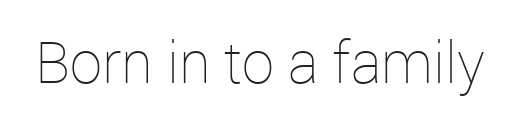
The image shows 58 px thin type, upright; set normal letter spacing, not underlined; low stroke contrast and a medium x-height.
